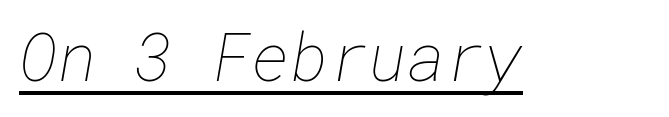
{"bold": "no", "weight": "thin", "width": "normal", "stroke_contrast": "low", "x_height": "medium", "underline": "yes", "letter_spacing": "normal", "letter_spacing_em": 0.0, "glyph_px": 66}
